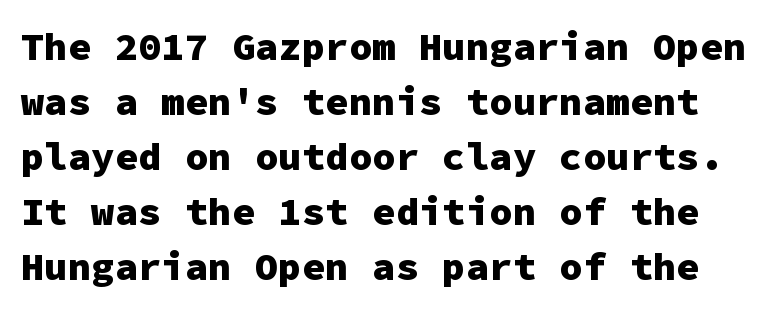
The image shows 39 px heavy sans-serif type, upright, monospaced; set normal line spacing (1.41x), normal letter spacing, not underlined; low stroke contrast and a medium x-height.
